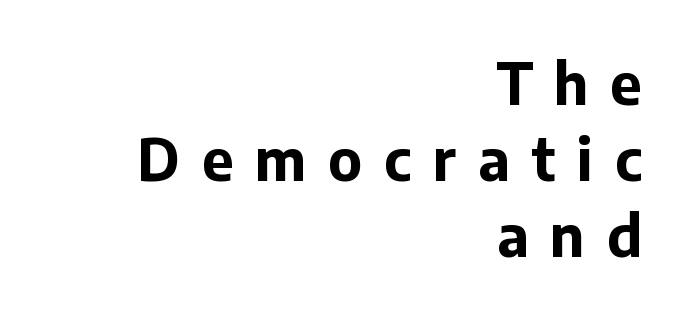
{"serif": "no", "italic": "no", "bold": "yes", "weight": "bold", "width": "normal", "stroke_contrast": "low", "x_height": "medium", "monospaced": "no", "underline": "no", "align": "right", "line_spacing": "normal", "line_spacing_ratio": 1.33, "letter_spacing": "wide", "letter_spacing_em": 0.38, "glyph_px": 57}
